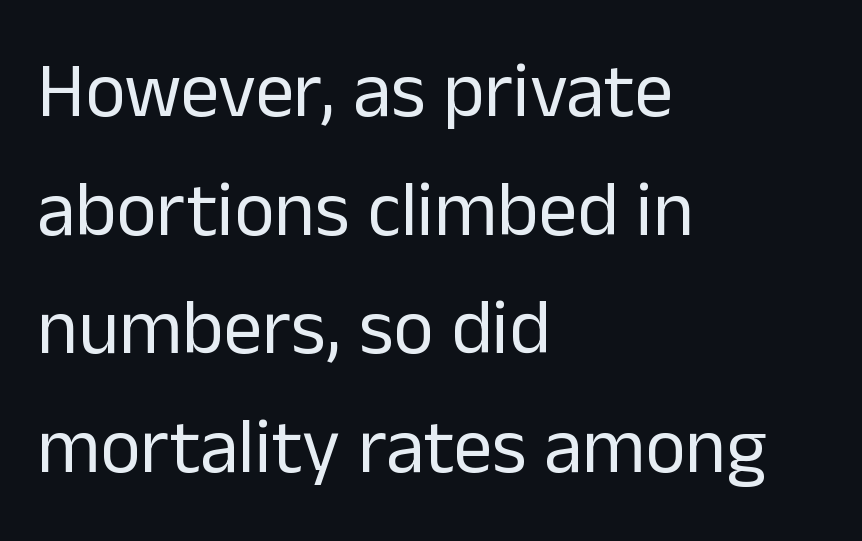
The designer went with a sans here, leaving each stem footless. The area under the type is left untouched. The space between consecutive lines is moderate. Every character sits straight up, as roman type does. Letter spacing: default. No chunkiness to these letters — they're not bold.
